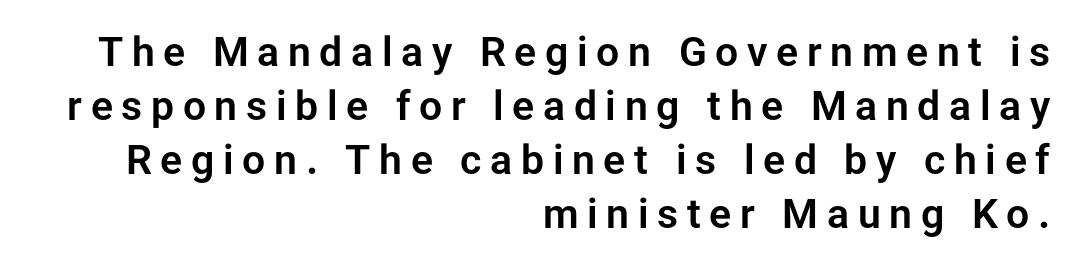
The image shows 41 px sans-serif type, upright; set right-aligned, normal line spacing (1.32x), unusually wide letter spacing (+0.21 em), not underlined; low stroke contrast and a medium x-height.
